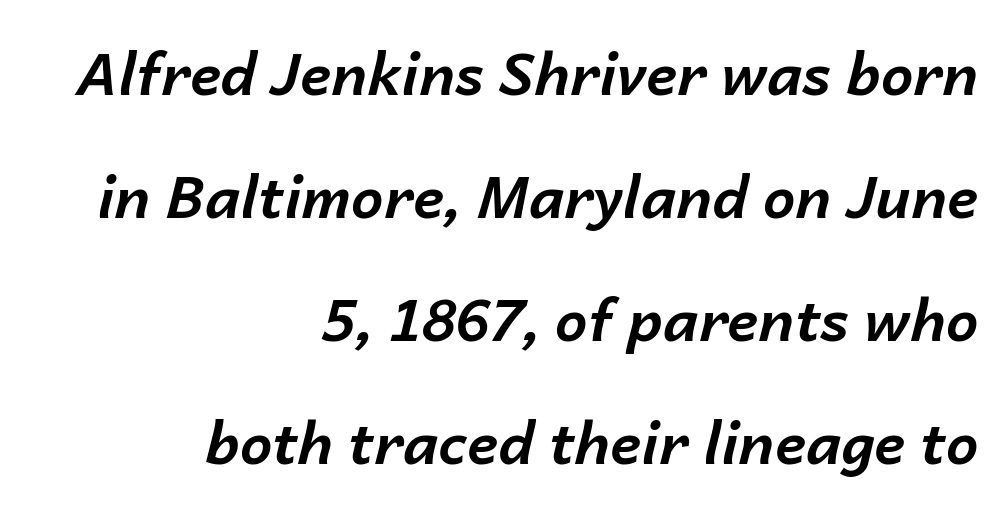
Q: Is the text bold? A: Yes.
Q: Is the text italic (slanted)? A: Yes, it leans right by about 14 degrees.
Q: Is the text underlined? A: No.
Q: How is the paragraph aligned? A: Right-aligned.
Q: Is the spacing between letters normal or unusually wide? A: Normal.
Q: Is the spacing between lines tight, normal or loose? A: Loose.
Q: Width (condensed, normal, or wide)? A: Normal.
Q: Stroke contrast? A: Low.
Q: x-height? A: Medium.
Q: Monospaced? A: No.
